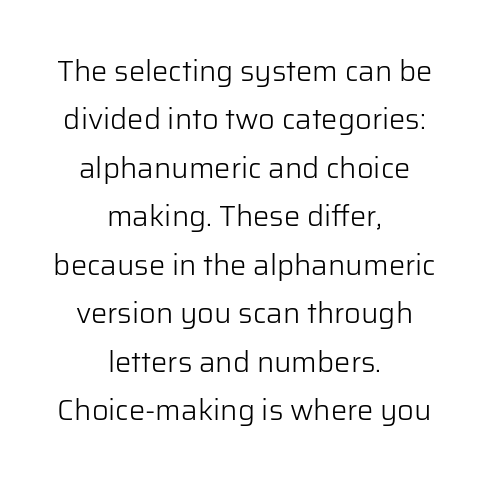
Unbolded letterforms with no extra heft. The gaps between neighbouring characters are ordinary and unremarkable. Leading: standard. The text block is weighted toward neither margin, spreading evenly from the middle.
